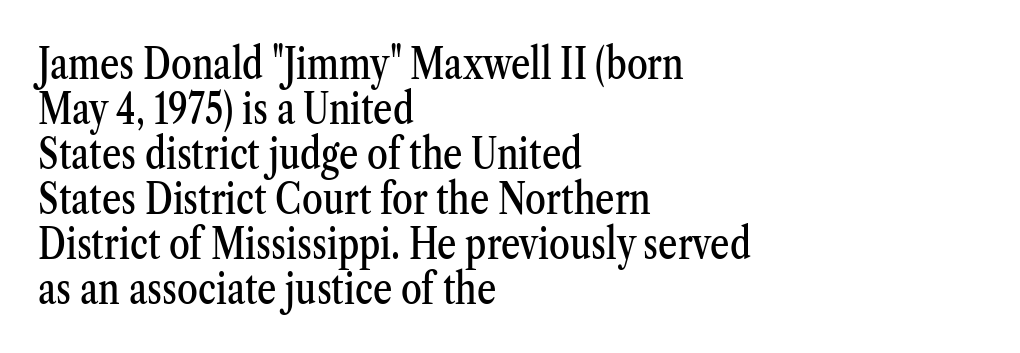
If you drew a ruler down the left edge, every line would touch it. Spacing verdict: proportional, widths tailored to each character. You can tell from the footed stems that serif type was used. Quick note: interline space is minimal. The axis of the letterforms is exactly vertical. Characters follow at the spacing the type designer built in.
